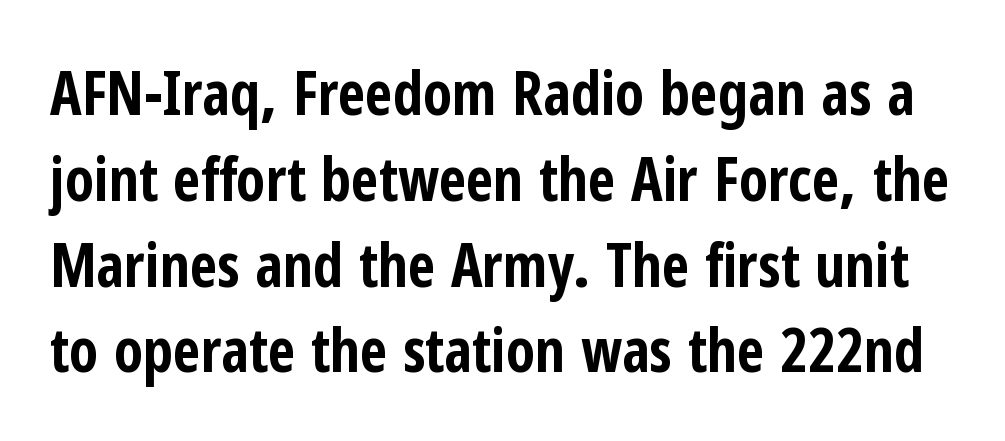
The image shows 60 px bold, condensed sans-serif type, upright; set normal line spacing (1.43x), normal letter spacing, not underlined; low stroke contrast and a medium x-height.
